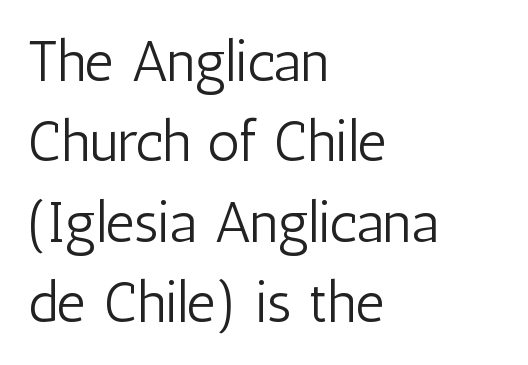
When letters stand straight like this, we call the style roman or upright. This rendering features lettering with no underline. Stems here are at most as thick as an everyday book face. The letters advance in unequal steps, a hallmark of proportional type. Does the leading feel generous? No, just average. These lines keep a tight, regular rhythm from letter to letter.
